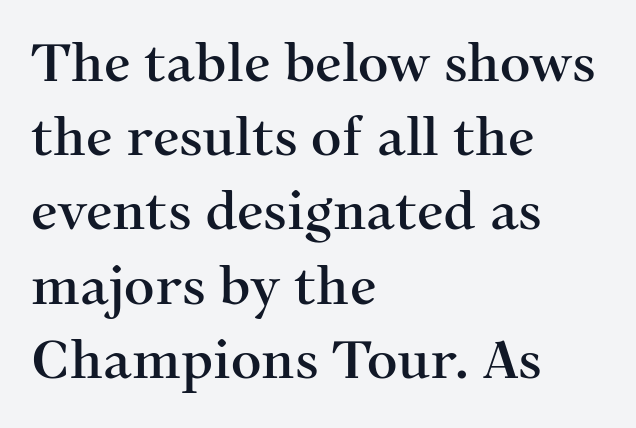
{"serif": "yes", "italic": "no", "width": "normal", "stroke_contrast": "medium", "x_height": "medium", "monospaced": "no", "underline": "no", "align": "left", "line_spacing": "normal", "line_spacing_ratio": 1.4, "letter_spacing": "normal", "letter_spacing_em": 0.0, "glyph_px": 53}
